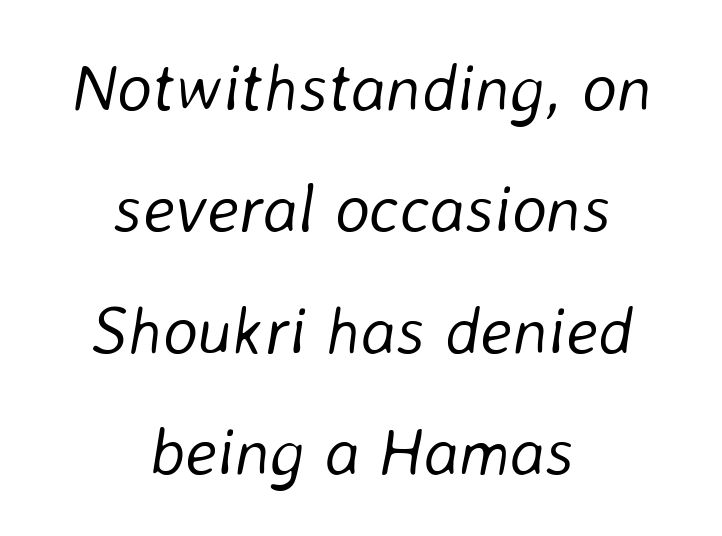
Notice how the passage keeps no hard edge, just a central spine. The font is comparable to plain body text, perhaps lighter. Honestly, there is no underline to notice here at all. Does extra space separate the letters? No, they use regular spacing. Every character sits at an angle, as italics do. Do the characters align in a grid? No, the font is proportional.
